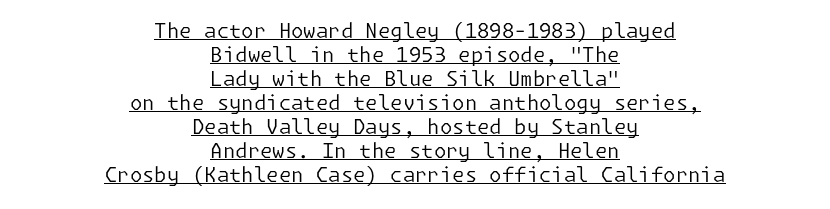
The image shows 20 px text type, upright; set centered, line spacing 1.2x, normal letter spacing, underlined.
